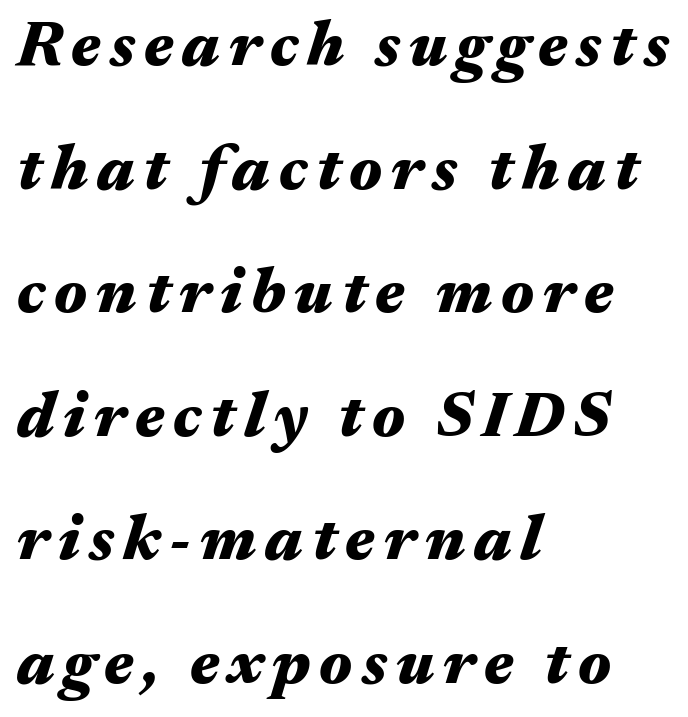
The image shows 64 px heavy, wide type, italic (leaning right); set left-aligned, loose line spacing (1.93x), not underlined; medium stroke contrast and a medium x-height.
